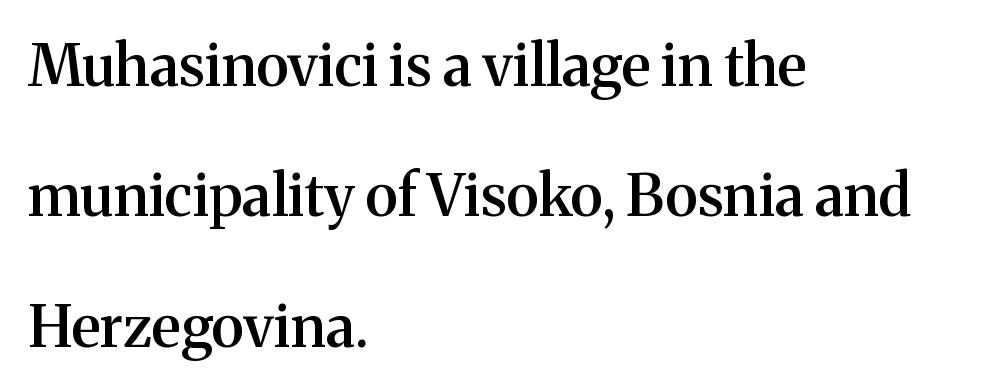
The image shows 58 px semibold serif type, upright; set left-aligned, loose line spacing (2.25x), normal letter spacing, not underlined; medium stroke contrast and a medium x-height.
